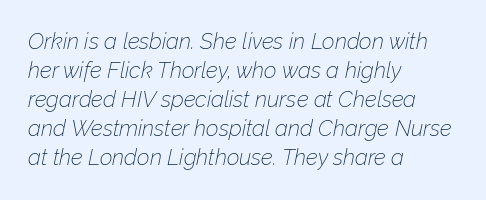
{"italic": "yes", "lean": "right", "slant_degrees": 12, "bold": "no", "underline": "no", "align": "left", "line_spacing": "normal", "line_spacing_ratio": 1.32, "letter_spacing": "normal", "letter_spacing_em": 0.0, "glyph_px": 22}
